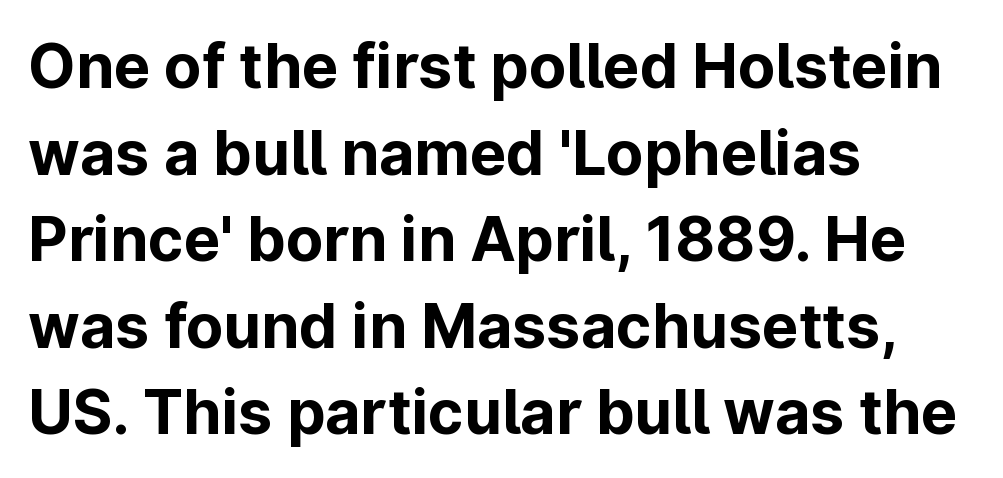
{"serif": "no", "italic": "no", "bold": "yes", "weight": "bold", "width": "normal", "stroke_contrast": "low", "x_height": "medium", "monospaced": "no", "underline": "no", "align": "left", "line_spacing": "normal", "line_spacing_ratio": 1.42, "letter_spacing": "normal", "letter_spacing_em": 0.0, "glyph_px": 61}
